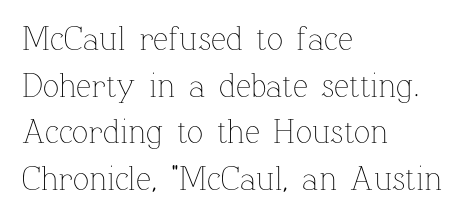
Q: Is the text bold? A: No.
Q: Is the text italic (slanted)? A: No, it is upright.
Q: Is the text underlined? A: No.
Q: How is the paragraph aligned? A: Left-aligned.
Q: Is the spacing between letters normal or unusually wide? A: Normal.
Q: Is the spacing between lines tight, normal or loose? A: Normal.
Q: Width (condensed, normal, or wide)? A: Normal.
Q: Stroke contrast? A: Low.
Q: x-height? A: Medium.
Q: Monospaced? A: No.
